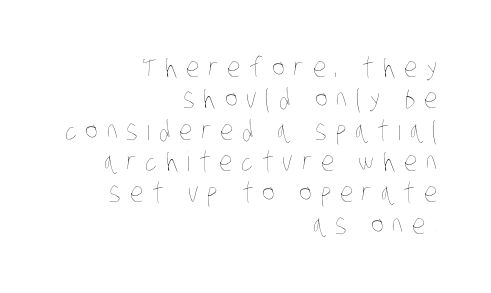
These glyphs show unthickened strokes, regular width or finer. Each line ends at the same right margin while the left side varies. Someone cranked the tracking dial way up on this one. Only glyphs here, with clear space below each row.
